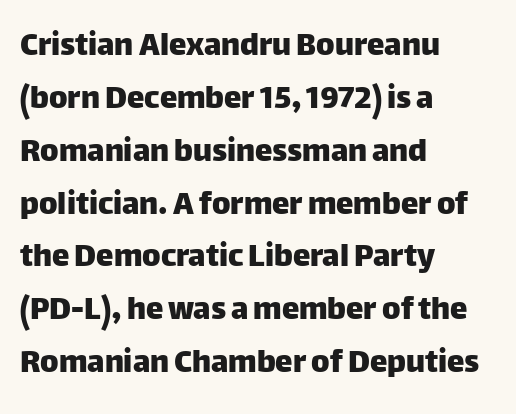
The image shows 35 px sans-serif type, upright; set left-aligned, normal line spacing (1.51x), normal letter spacing, not underlined; low stroke contrast and a large x-height.
